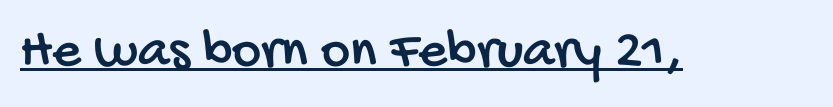
Q: Is the typeface a serif or a sans-serif typeface? A: Sans-serif.
Q: Is the text underlined? A: Yes.
Q: Is the spacing between letters normal or unusually wide? A: Normal.
Q: Width (condensed, normal, or wide)? A: Condensed.
Q: Stroke contrast? A: Low.
Q: x-height? A: Large.
Q: Monospaced? A: No.
